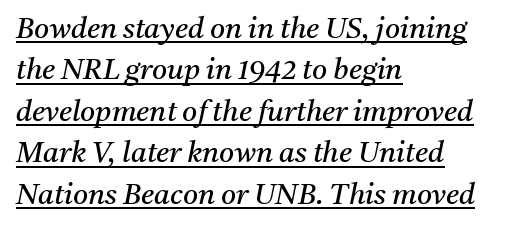
Q: Is the text bold? A: No.
Q: Is the text italic (slanted)? A: Yes, it leans right by about 11 degrees.
Q: Is the typeface a serif or a sans-serif typeface? A: Serif.
Q: Is the text underlined? A: Yes.
Q: How is the paragraph aligned? A: Left-aligned.
Q: Is the spacing between letters normal or unusually wide? A: Normal.
Q: Is the spacing between lines tight, normal or loose? A: Normal.
Q: Width (condensed, normal, or wide)? A: Normal.
Q: Stroke contrast? A: Medium.
Q: x-height? A: Medium.
Q: Monospaced? A: No.
